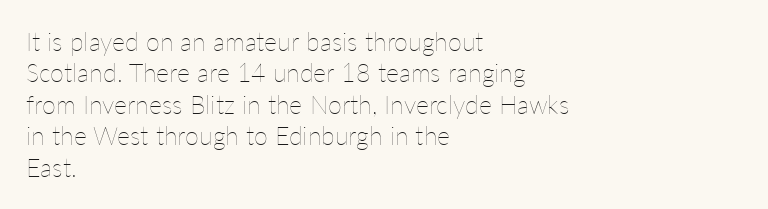
No letter is thick-stroked: the sample isn't bold. This is roman type, the default non-slanted kind. One glance says typical: line gaps are just what's usual. Plain, unruled lines of type. This sample is left-justified, so line endings fall wherever the words run out.
